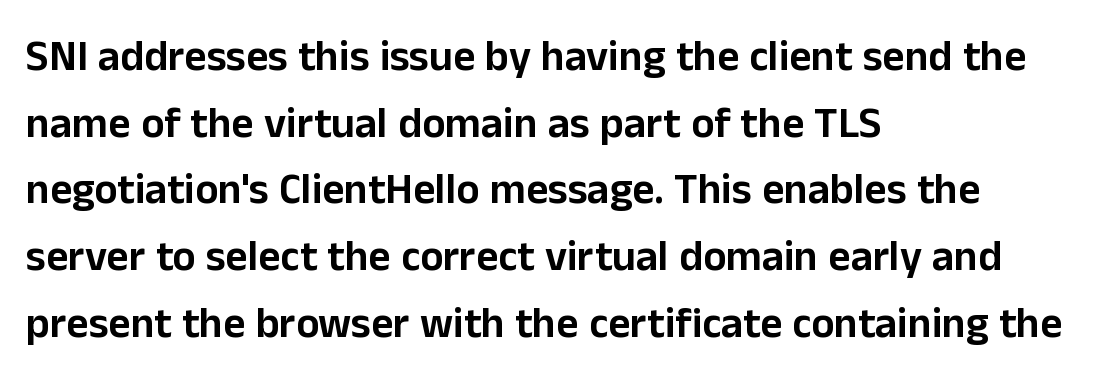
{"serif": "no", "italic": "no", "width": "normal", "stroke_contrast": "low", "x_height": "medium", "monospaced": "no", "underline": "no", "align": "left", "line_spacing": "normal", "line_spacing_ratio": 1.55, "letter_spacing": "normal", "letter_spacing_em": 0.0, "glyph_px": 43}
